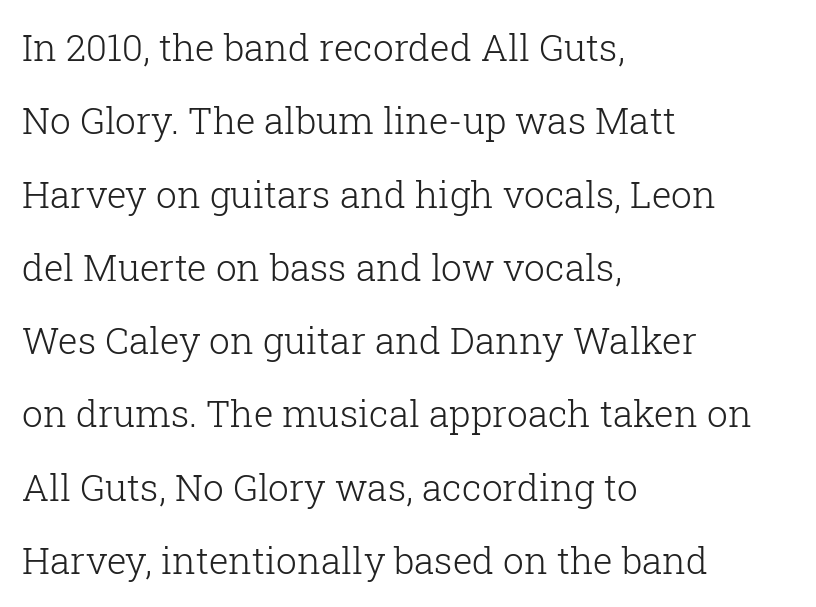
{"serif": "yes", "italic": "no", "bold": "no", "weight": "light", "width": "normal", "stroke_contrast": "low", "x_height": "medium", "monospaced": "no", "underline": "no", "align": "left", "line_spacing": "loose", "line_spacing_ratio": 1.98, "letter_spacing": "normal", "letter_spacing_em": 0.0, "glyph_px": 37}
